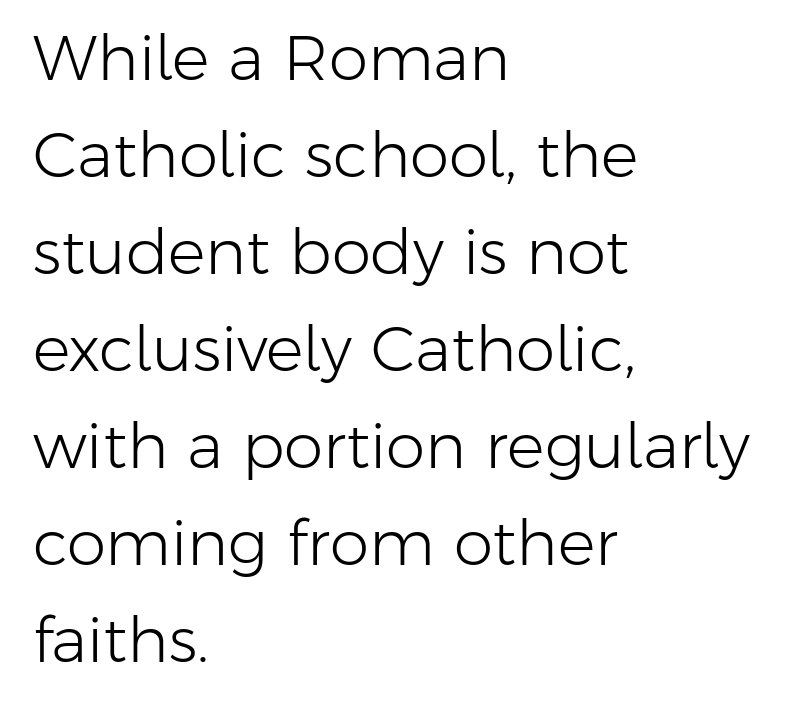
{"serif": "no", "italic": "no", "bold": "no", "weight": "light", "width": "normal", "stroke_contrast": "low", "x_height": "medium", "monospaced": "no", "underline": "no", "align": "left", "line_spacing": "normal", "line_spacing_ratio": 1.54, "letter_spacing": "normal", "letter_spacing_em": 0.0, "glyph_px": 63}
